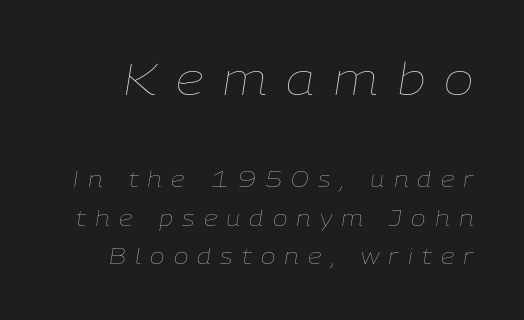
The image shows 45 px thin type, italic (leaning right); set line spacing 1.74x, unusually wide letter spacing (+0.42 em), not underlined; the first (top) block is 2.05x larger; low stroke contrast and a medium x-height.
